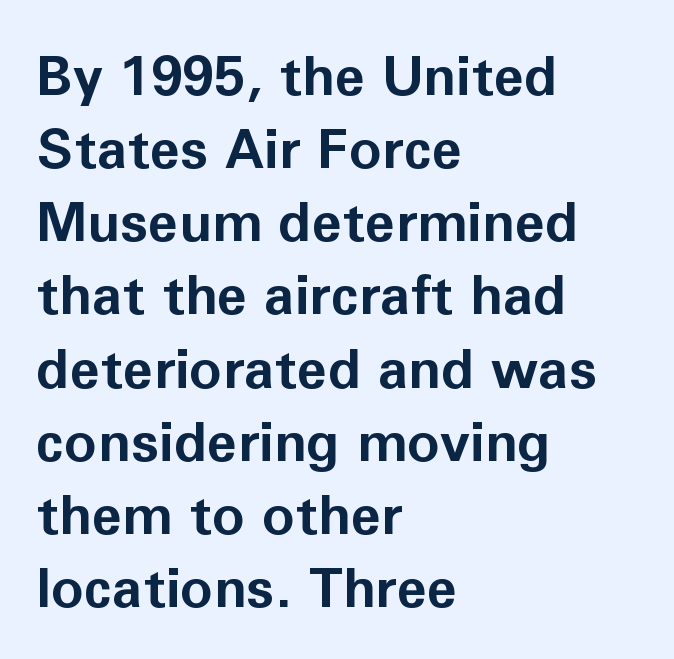
Q: Is the text bold? A: Yes.
Q: Is the text italic (slanted)? A: No, it is upright.
Q: Is the typeface a serif or a sans-serif typeface? A: Sans-serif.
Q: Is the text underlined? A: No.
Q: How is the paragraph aligned? A: Left-aligned.
Q: Is the spacing between letters normal or unusually wide? A: Normal.
Q: Is the spacing between lines tight, normal or loose? A: Normal.
Q: Width (condensed, normal, or wide)? A: Normal.
Q: Stroke contrast? A: Low.
Q: x-height? A: Medium.
Q: Monospaced? A: No.
